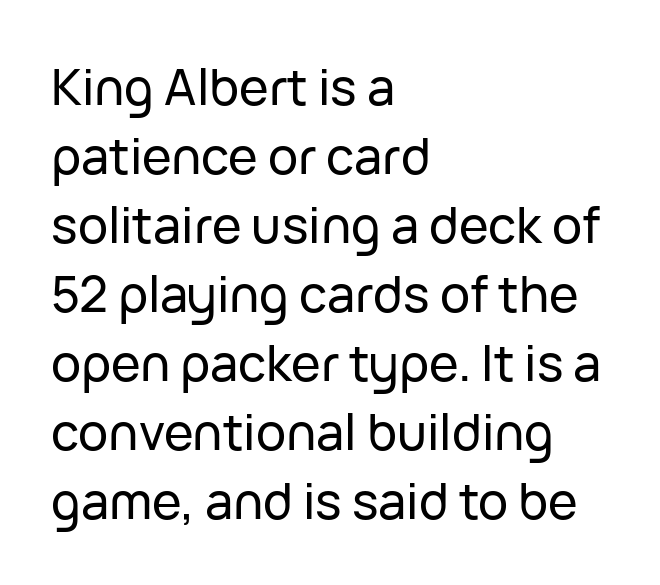
Does the type have serifs? No, each stem ends abruptly. Plain, unruled lines of type. Short and long lines alike share a common starting point at left. This sample keeps an unexceptional amount of space between lines. Tracking value appears to be zero — textbook default spacing.
